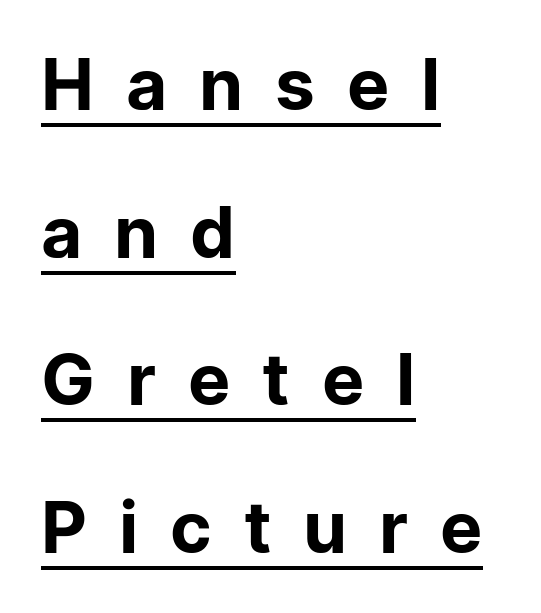
Q: Is the text bold? A: No.
Q: Is the text italic (slanted)? A: No, it is upright.
Q: Is the typeface a serif or a sans-serif typeface? A: Sans-serif.
Q: Is the text underlined? A: Yes.
Q: How is the paragraph aligned? A: Left-aligned.
Q: Is the spacing between letters normal or unusually wide? A: Unusually wide.
Q: Is the spacing between lines tight, normal or loose? A: Loose.
Q: Width (condensed, normal, or wide)? A: Normal.
Q: Stroke contrast? A: Low.
Q: x-height? A: Medium.
Q: Monospaced? A: No.
